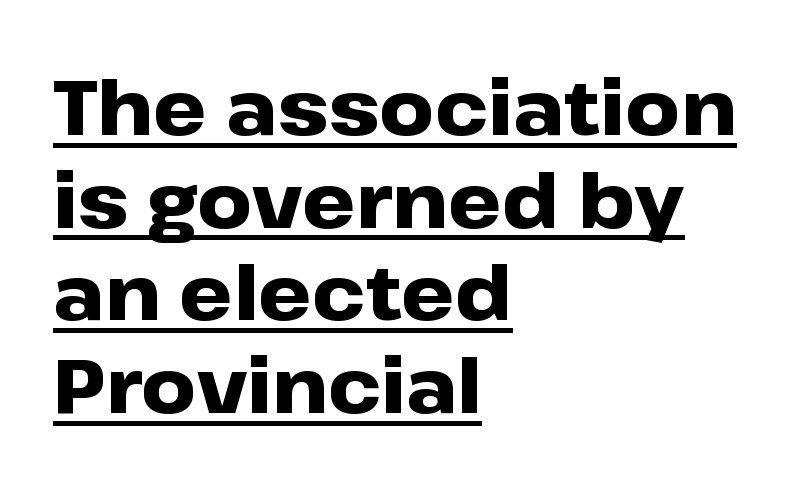
The image shows 76 px heavy, wide sans-serif type, upright; set left-aligned, line spacing 1.22x, normal letter spacing, underlined; low stroke contrast and a medium x-height.
